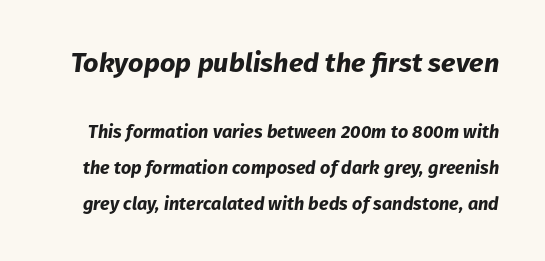
Would a proofreader flag this as italicized? Yes. The typesetting leans heavy: a genuine bold. The block of text is sparse from top to bottom, with ample space between rows. Short note: letters normally spaced. The initial chunk of copy outweighs the following chunk in type size. Quick note: underline off.
